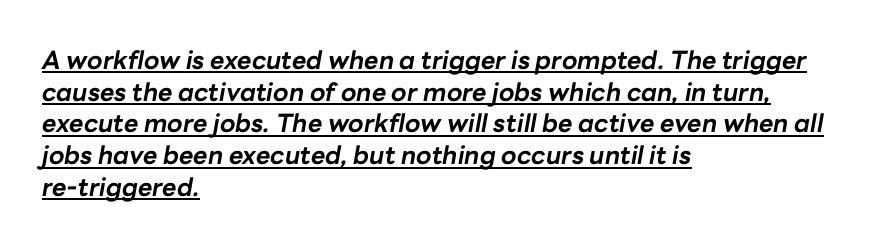
Q: Is the text bold? A: Yes.
Q: Is the text italic (slanted)? A: Yes, it leans right by about 10 degrees.
Q: Is the text underlined? A: Yes.
Q: How is the paragraph aligned? A: Left-aligned.
Q: Is the spacing between letters normal or unusually wide? A: Normal.
Q: Is the spacing between lines tight, normal or loose? A: Normal.
